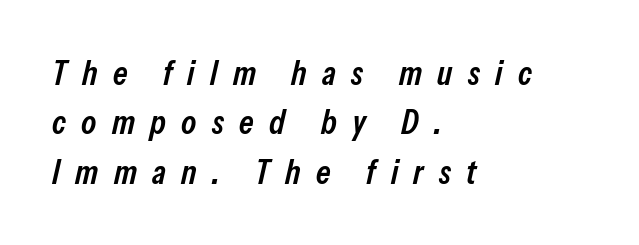
Q: Is the text bold? A: Semi-bold.
Q: Is the text italic (slanted)? A: Yes, it leans right by about 13 degrees.
Q: Is the text underlined? A: No.
Q: How is the paragraph aligned? A: Left-aligned.
Q: Is the spacing between letters normal or unusually wide? A: Unusually wide.
Q: Is the spacing between lines tight, normal or loose? A: Normal.
Q: Width (condensed, normal, or wide)? A: Condensed.
Q: Stroke contrast? A: Low.
Q: x-height? A: Medium.
Q: Monospaced? A: No.
